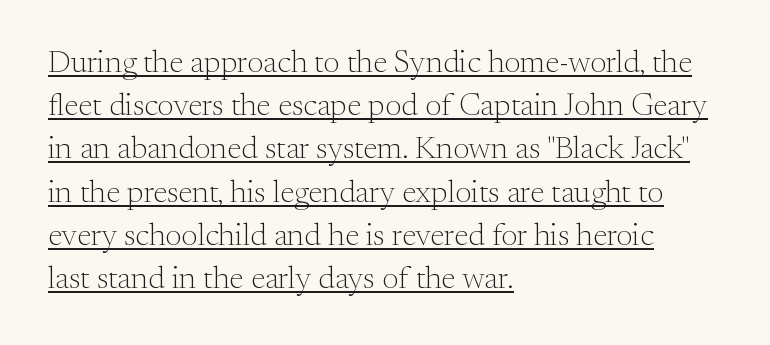
{"serif": "yes", "italic": "no", "bold": "no", "weight": "light", "width": "normal", "stroke_contrast": "medium", "x_height": "small", "monospaced": "no", "underline": "yes", "align": "left", "line_spacing": "normal", "line_spacing_ratio": 1.35, "letter_spacing": "normal", "letter_spacing_em": 0.0, "glyph_px": 32}
